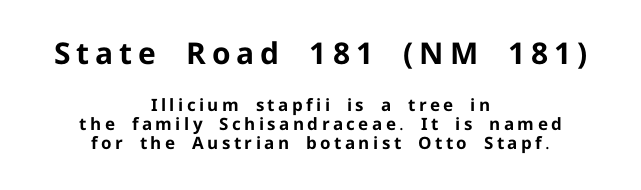
The image shows 30 px bold sans-serif type, upright; set centered, tight line spacing (1.13x), unusually wide letter spacing (+0.2 em), not underlined; the first (top) block is 1.76x larger; low stroke contrast and a medium x-height.
